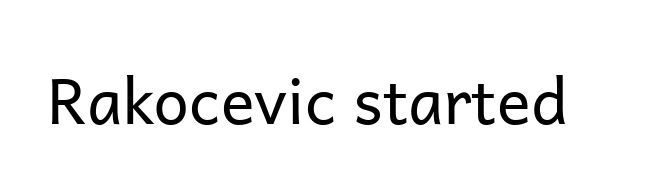
{"serif": "no", "italic": "no", "bold": "no", "weight": "regular", "width": "normal", "stroke_contrast": "low", "x_height": "medium", "monospaced": "no", "underline": "no", "letter_spacing": "normal", "letter_spacing_em": 0.0, "glyph_px": 63}
